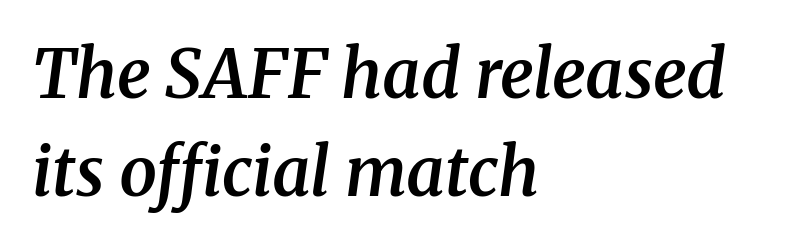
{"serif": "yes", "italic": "yes", "lean": "right", "slant_degrees": 8, "bold": "semi", "weight": "semibold", "width": "normal", "stroke_contrast": "medium", "x_height": "medium", "monospaced": "no", "underline": "no", "align": "left", "line_spacing": "normal", "line_spacing_ratio": 1.46, "letter_spacing": "normal", "letter_spacing_em": 0.0, "glyph_px": 67}
